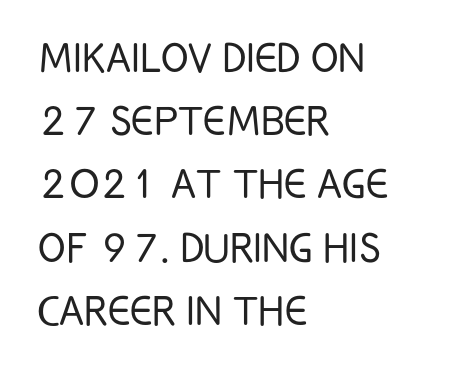
The image shows 51 px light, condensed sans-serif type, upright; set left-aligned, line spacing 1.24x, normal letter spacing, not underlined; low stroke contrast and a large x-height.
